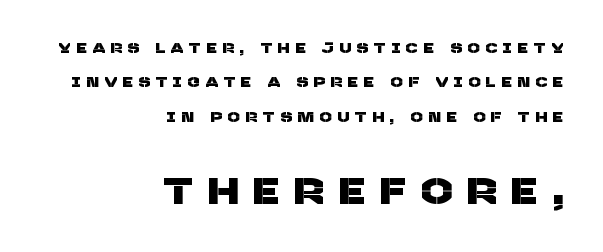
{"serif": "no", "width": "normal", "stroke_contrast": "low", "x_height": "large", "monospaced": "no", "underline": "no", "align": "right", "line_spacing": "loose", "line_spacing_ratio": 2.46, "letter_spacing": "wide", "letter_spacing_em": 0.44, "larger_block": "second", "size_ratio": 2.57, "glyph_px": 36}
